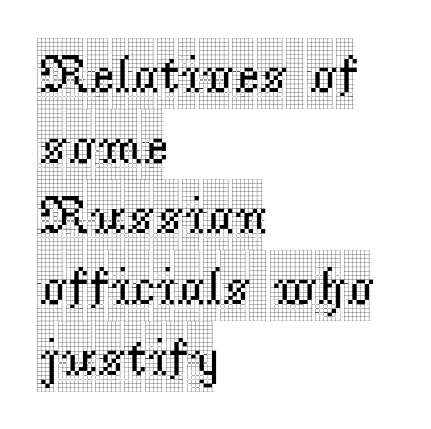
{"serif": "yes", "italic": "no", "width": "condensed", "x_height": "large", "monospaced": "no", "underline": "no", "align": "left", "line_spacing": "normal", "line_spacing_ratio": 1.31, "letter_spacing": "normal", "letter_spacing_em": 0.0, "glyph_px": 54}
